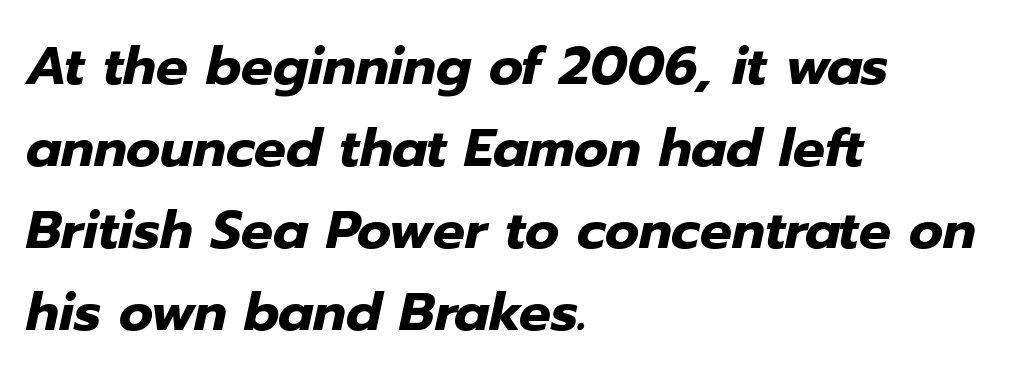
The image shows 53 px heavy type, italic (leaning right); set left-aligned, normal line spacing (1.55x), normal letter spacing, not underlined; low stroke contrast and a medium x-height.
